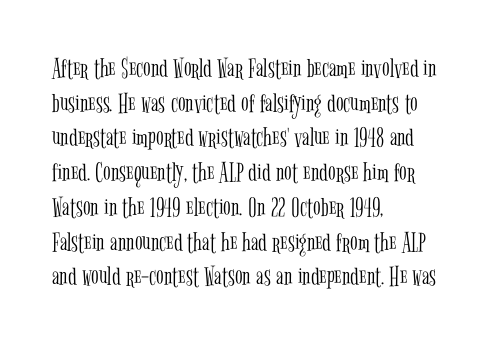
Q: Is the text bold? A: No.
Q: Is the text italic (slanted)? A: No, it is upright.
Q: Is the typeface a serif or a sans-serif typeface? A: Serif.
Q: Is the text underlined? A: No.
Q: How is the paragraph aligned? A: Left-aligned.
Q: Is the spacing between letters normal or unusually wide? A: Normal.
Q: Width (condensed, normal, or wide)? A: Condensed.
Q: Stroke contrast? A: Low.
Q: x-height? A: Medium.
Q: Monospaced? A: No.
